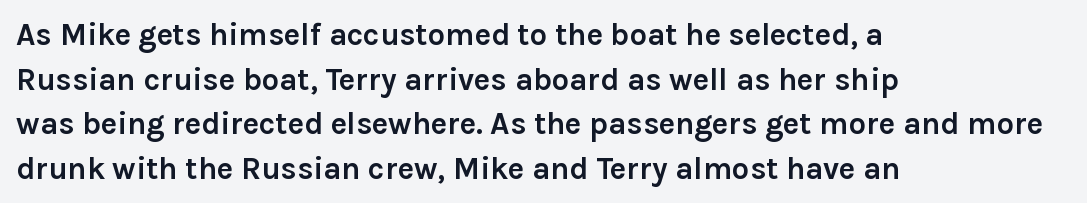
{"serif": "no", "italic": "no", "bold": "yes", "weight": "semibold", "width": "normal", "x_height": "medium", "monospaced": "no", "underline": "no", "align": "left", "line_spacing": "normal", "line_spacing_ratio": 1.44, "letter_spacing": "normal", "letter_spacing_em": 0.0, "glyph_px": 31}
